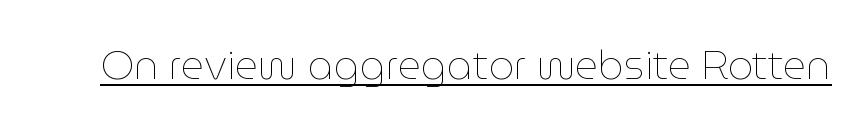
The image shows 40 px thin type, upright; set normal letter spacing, underlined; low stroke contrast and a medium x-height.
